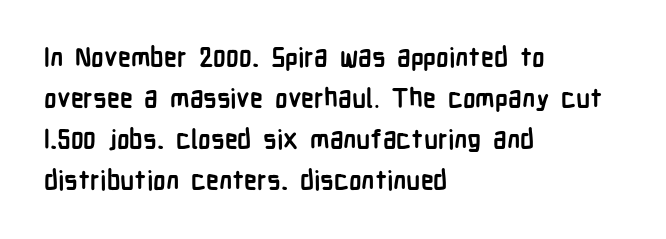
{"italic": "no", "bold": "yes", "underline": "no", "align": "left", "line_spacing": "normal", "line_spacing_ratio": 1.58, "letter_spacing": "normal", "letter_spacing_em": 0.0, "glyph_px": 26}
